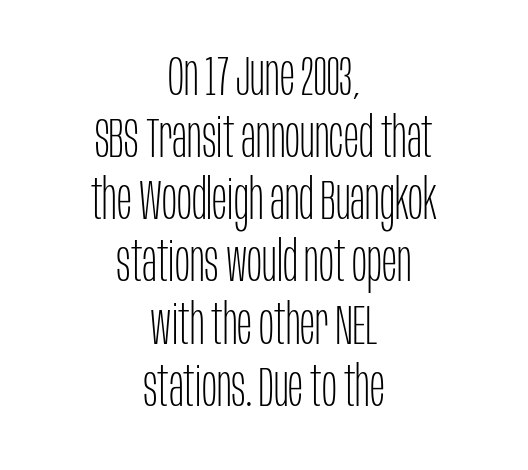
These lines are composed in type without serifs. The gaps between neighbouring characters are ordinary and unremarkable. The face used here is proportionally spaced, like ordinary book or web type. The designer dialed line spacing down below the default.
